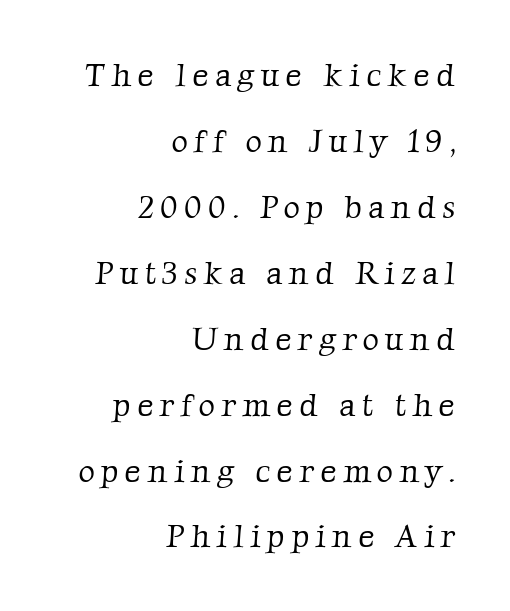
{"serif": "yes", "bold": "no", "weight": "light", "width": "normal", "stroke_contrast": "low", "x_height": "medium", "monospaced": "no", "underline": "no", "align": "right", "line_spacing": "loose", "line_spacing_ratio": 2.06, "glyph_px": 32}
